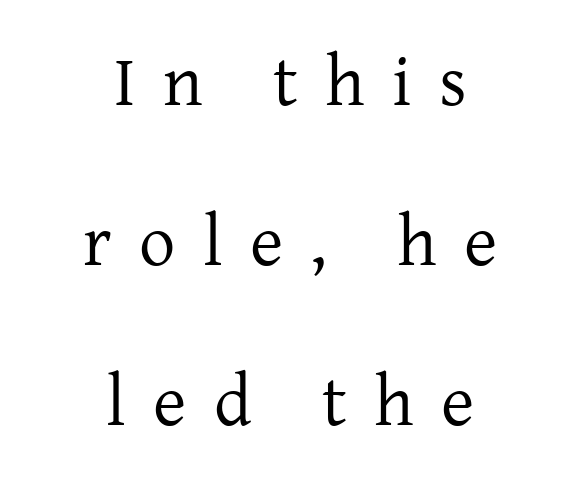
{"serif": "yes", "italic": "no", "bold": "no", "weight": "regular", "width": "normal", "stroke_contrast": "low", "x_height": "medium", "monospaced": "no", "underline": "no", "align": "center", "line_spacing": "loose", "line_spacing_ratio": 2.22, "letter_spacing": "wide", "letter_spacing_em": 0.38, "glyph_px": 72}
